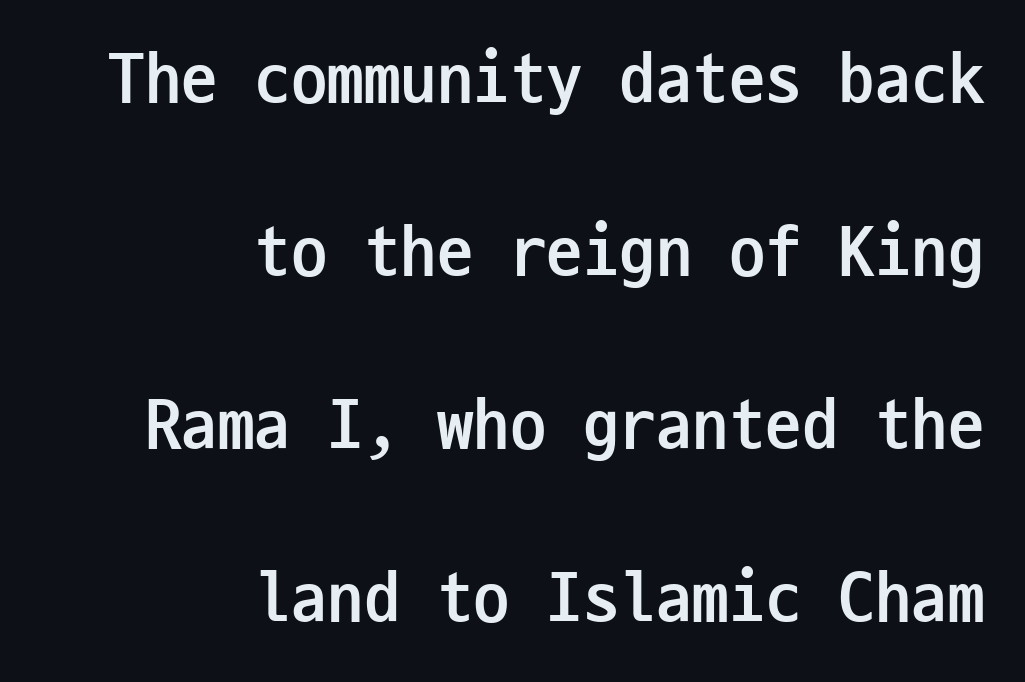
Each letter, wide or thin by design, is forced into the same width here. Interline gaps are noticeably wide in this sample. Each letter's strokes conclude bluntly, with no projecting serifs. The words here are not underlined. These lines carry a lot of weight — the face is fully bold.
